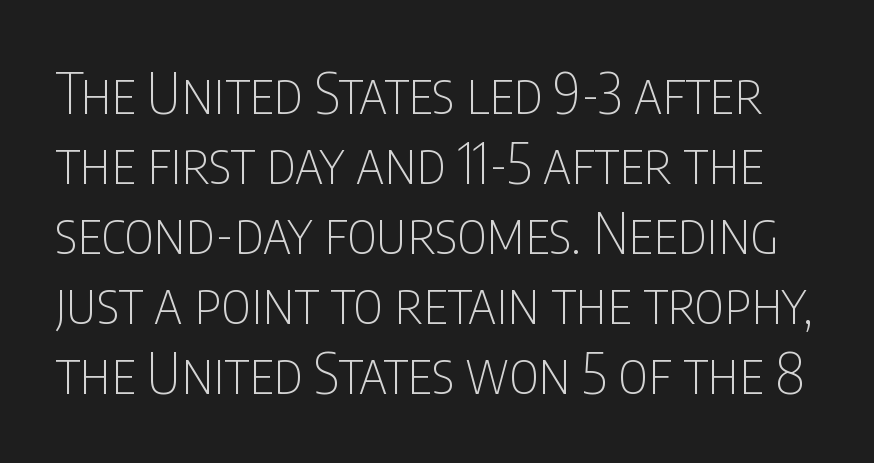
Q: Is the text bold? A: No.
Q: Is the text italic (slanted)? A: No, it is upright.
Q: Is the typeface a serif or a sans-serif typeface? A: Sans-serif.
Q: Is the text underlined? A: No.
Q: Is the spacing between letters normal or unusually wide? A: Normal.
Q: Width (condensed, normal, or wide)? A: Condensed.
Q: Stroke contrast? A: Low.
Q: x-height? A: Large.
Q: Monospaced? A: No.
